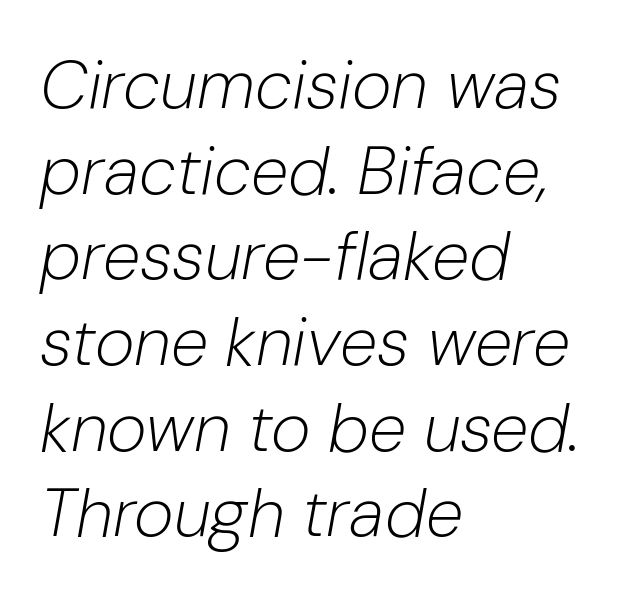
{"italic": "yes", "lean": "right", "slant_degrees": 10, "bold": "no", "weight": "light", "width": "normal", "stroke_contrast": "low", "x_height": "medium", "monospaced": "no", "underline": "no", "align": "left", "line_spacing": "normal", "line_spacing_ratio": 1.26, "letter_spacing": "normal", "letter_spacing_em": 0.0, "glyph_px": 68}
